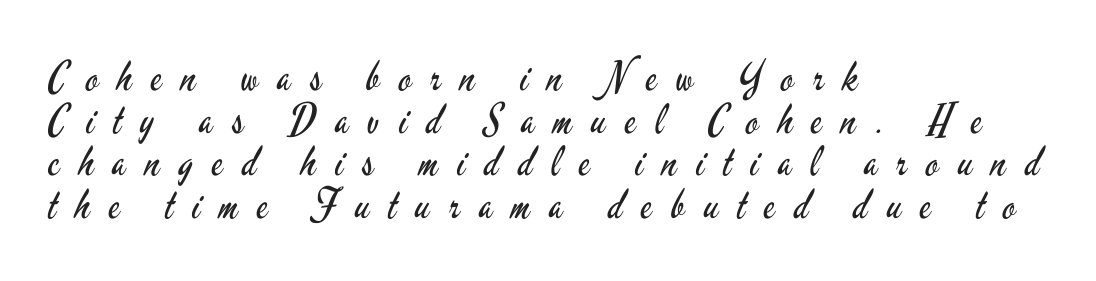
The image shows 41 px regular-weight, condensed sans-serif type; set left-aligned, tight line spacing (1.04x), unusually wide letter spacing (+0.47 em), not underlined; low stroke contrast and a small x-height.
